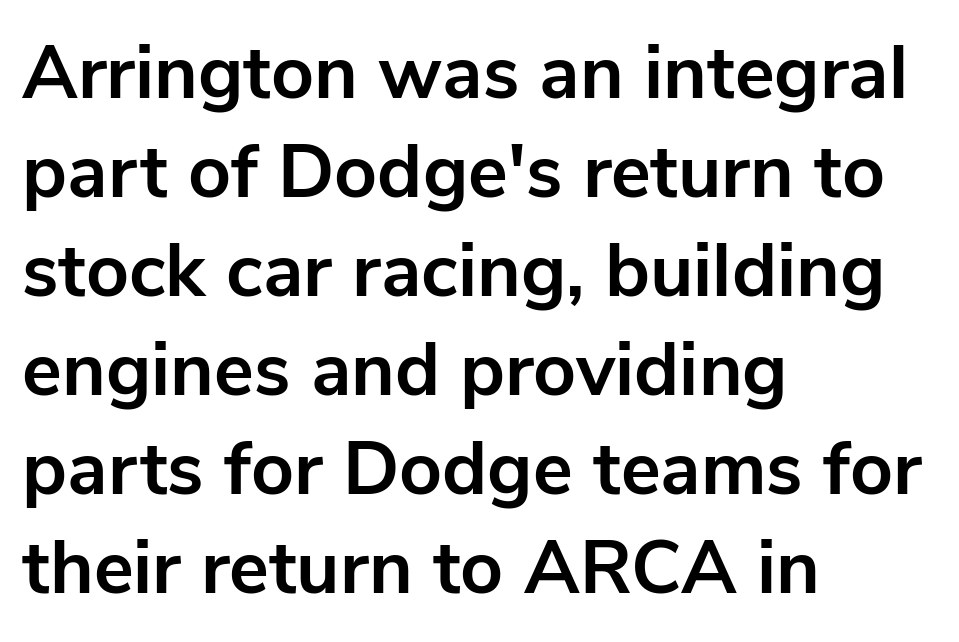
Q: Is the text bold? A: Yes.
Q: Is the text italic (slanted)? A: No, it is upright.
Q: Is the typeface a serif or a sans-serif typeface? A: Sans-serif.
Q: Is the text underlined? A: No.
Q: How is the paragraph aligned? A: Left-aligned.
Q: Is the spacing between letters normal or unusually wide? A: Normal.
Q: Is the spacing between lines tight, normal or loose? A: Normal.
Q: Width (condensed, normal, or wide)? A: Normal.
Q: Stroke contrast? A: Low.
Q: x-height? A: Medium.
Q: Monospaced? A: No.
